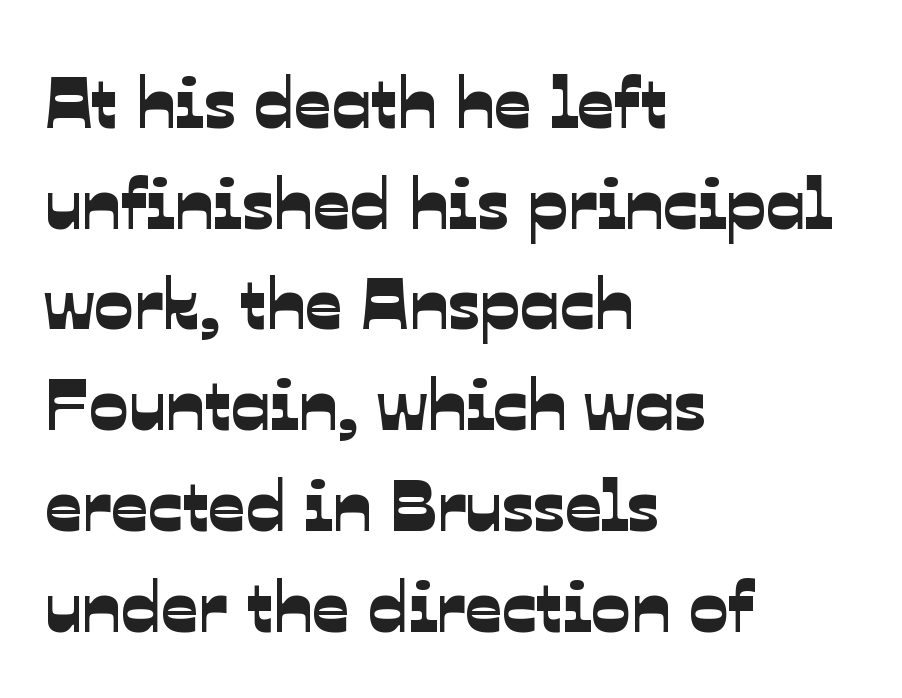
Q: Is the typeface a serif or a sans-serif typeface? A: Sans-serif.
Q: Is the text underlined? A: No.
Q: How is the paragraph aligned? A: Left-aligned.
Q: Is the spacing between letters normal or unusually wide? A: Normal.
Q: Is the spacing between lines tight, normal or loose? A: Normal.
Q: Width (condensed, normal, or wide)? A: Normal.
Q: Stroke contrast? A: Low.
Q: x-height? A: Medium.
Q: Monospaced? A: No.
